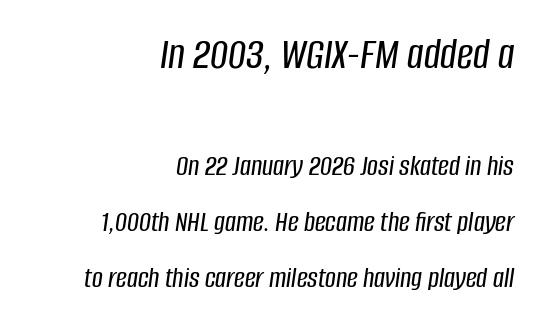
The image shows 45 px condensed type, italic (leaning right); set right-aligned, line spacing 1.88x, normal letter spacing, not underlined; the first (top) block is 1.5x larger; low stroke contrast and a large x-height.
